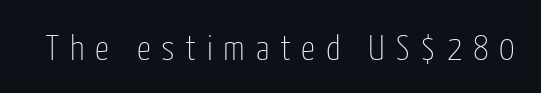
The image shows 35 px thin, condensed sans-serif type, upright; set unusually wide letter spacing (+0.31 em), not underlined; low stroke contrast and a medium x-height.
